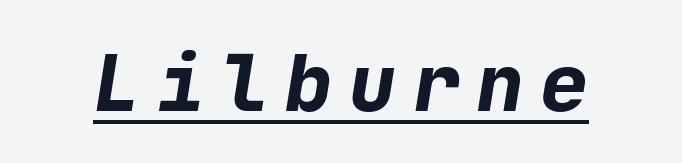
In terms of weight, the rendering is a true, heavy bold. The typeface chosen for these lines omits serifs. You can see a thin bar hugging the bottom of the glyphs. The tracking reads as deliberately expanded to a designer's eye.
